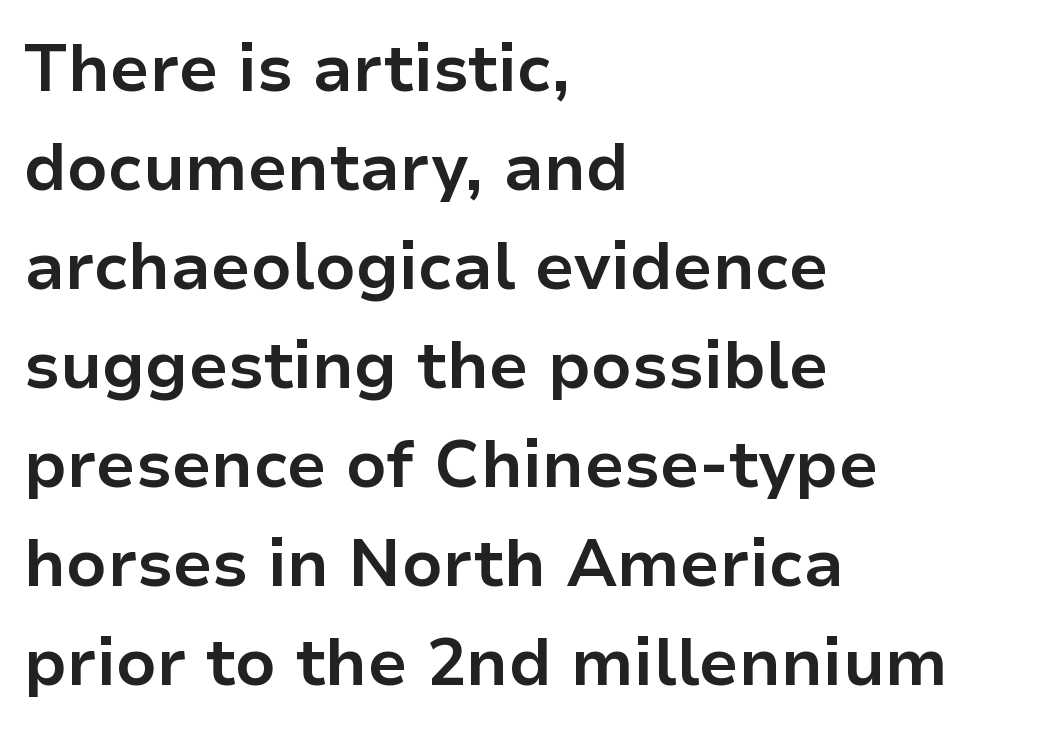
The space directly below the letters is spotless. Heavy-handed strokes throughout: this text is bold. Default kerning and tracking; the words read as compact shapes. Characters remain perfectly vertical along every line. Line starts are locked; line ends wander. The glyphs in this specimen are sans serif.
